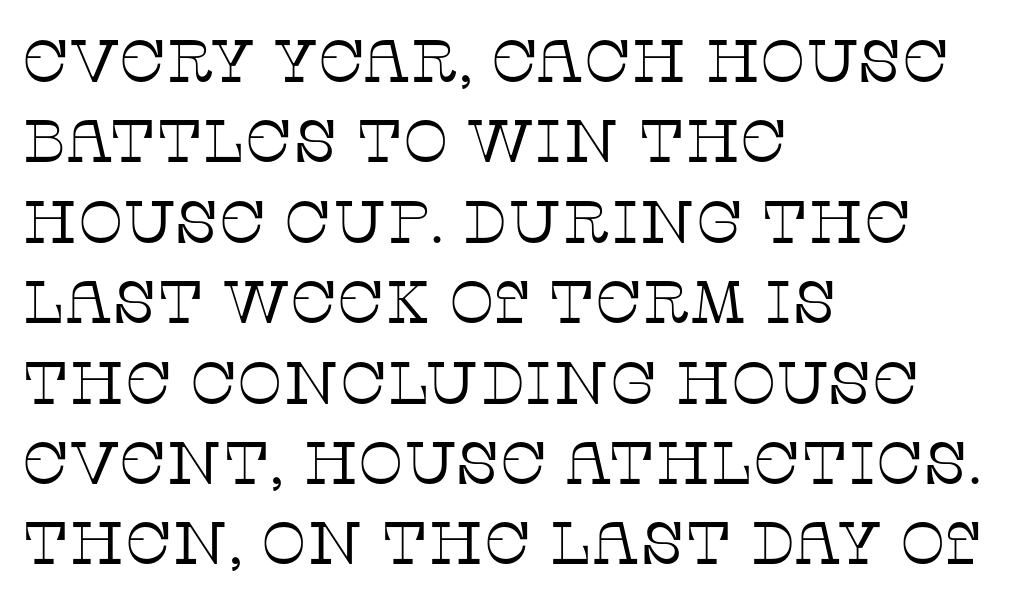
Observe the ordinary spacing: letters are neighbours, not strangers. Rows of type keep a routine distance in the vertical direction. The lines are quadded left. The rendering shows small feet on the letterforms — a serif design.
